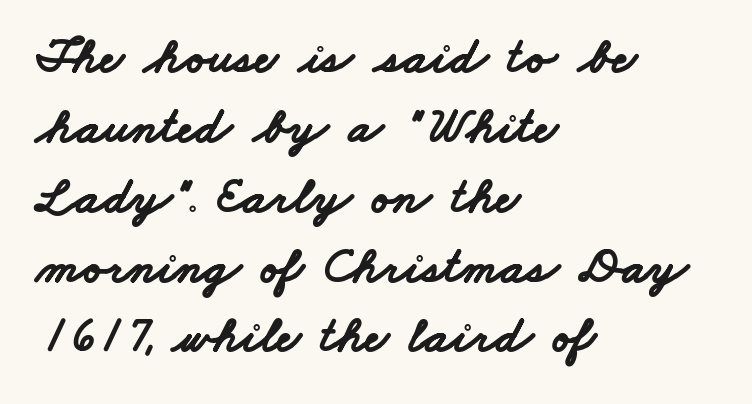
{"serif": "no", "bold": "yes", "weight": "bold", "width": "wide", "stroke_contrast": "low", "x_height": "small", "monospaced": "no", "underline": "no", "align": "left", "line_spacing": "normal", "line_spacing_ratio": 1.37, "letter_spacing": "normal", "letter_spacing_em": 0.0, "glyph_px": 51}
